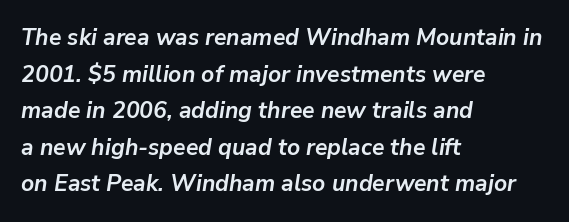
Q: Is the text bold? A: Yes.
Q: Is the text italic (slanted)? A: Yes, it leans right by about 9 degrees.
Q: Is the text underlined? A: No.
Q: How is the paragraph aligned? A: Left-aligned.
Q: Is the spacing between letters normal or unusually wide? A: Normal.
Q: Is the spacing between lines tight, normal or loose? A: Normal.
